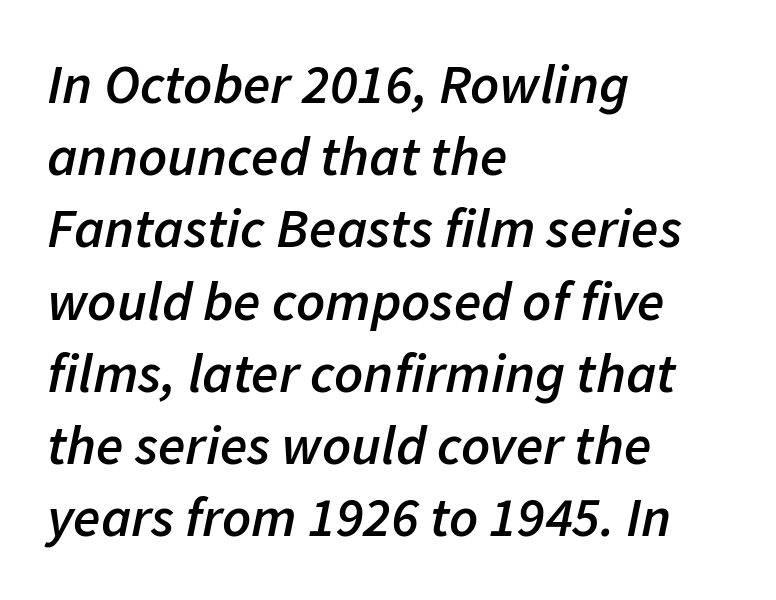
Q: Is the text bold? A: Semi-bold.
Q: Is the text italic (slanted)? A: Yes, it leans right by about 11 degrees.
Q: Is the text underlined? A: No.
Q: How is the paragraph aligned? A: Left-aligned.
Q: Is the spacing between letters normal or unusually wide? A: Normal.
Q: Is the spacing between lines tight, normal or loose? A: Normal.
Q: Width (condensed, normal, or wide)? A: Normal.
Q: Stroke contrast? A: Low.
Q: x-height? A: Medium.
Q: Monospaced? A: No.
